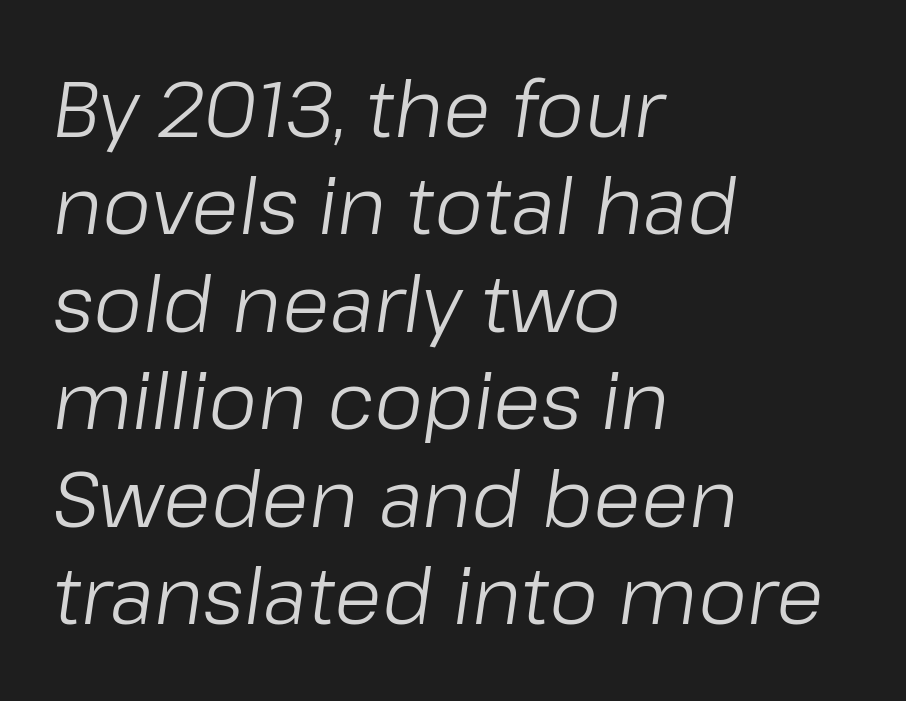
Q: Is the text bold? A: No.
Q: Is the text italic (slanted)? A: Yes, it leans right by about 8 degrees.
Q: Is the text underlined? A: No.
Q: How is the paragraph aligned? A: Left-aligned.
Q: Is the spacing between letters normal or unusually wide? A: Normal.
Q: Is the spacing between lines tight, normal or loose? A: Normal.
Q: Width (condensed, normal, or wide)? A: Normal.
Q: Stroke contrast? A: Low.
Q: x-height? A: Medium.
Q: Monospaced? A: No.
